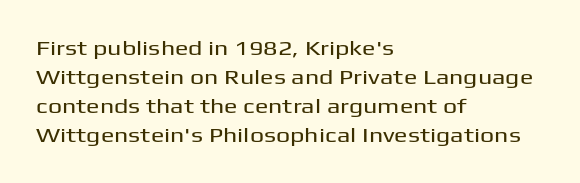
Q: Is the text italic (slanted)? A: No, it is upright.
Q: Is the text underlined? A: No.
Q: How is the paragraph aligned? A: Left-aligned.
Q: Is the spacing between letters normal or unusually wide? A: Normal.
Q: Is the spacing between lines tight, normal or loose? A: Normal.
